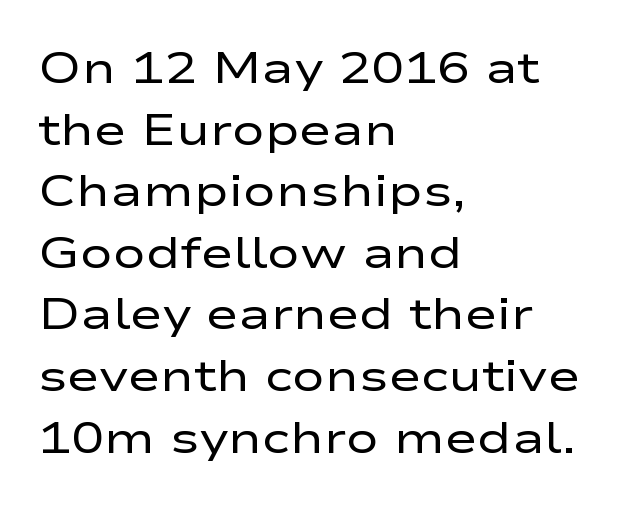
The image shows 44 px regular-weight, wide sans-serif type, upright; set left-aligned, normal line spacing (1.4x), normal letter spacing, not underlined; low stroke contrast and a medium x-height.
